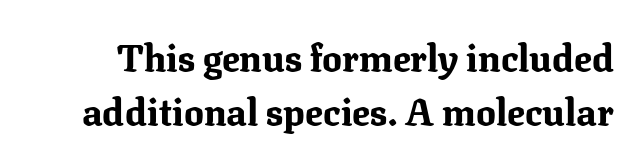
Q: Is the text bold? A: Yes.
Q: Is the text italic (slanted)? A: No, it is upright.
Q: Is the typeface a serif or a sans-serif typeface? A: Serif.
Q: Is the text underlined? A: No.
Q: Is the spacing between letters normal or unusually wide? A: Normal.
Q: Is the spacing between lines tight, normal or loose? A: Normal.
Q: Width (condensed, normal, or wide)? A: Normal.
Q: Stroke contrast? A: Medium.
Q: x-height? A: Medium.
Q: Monospaced? A: No.
